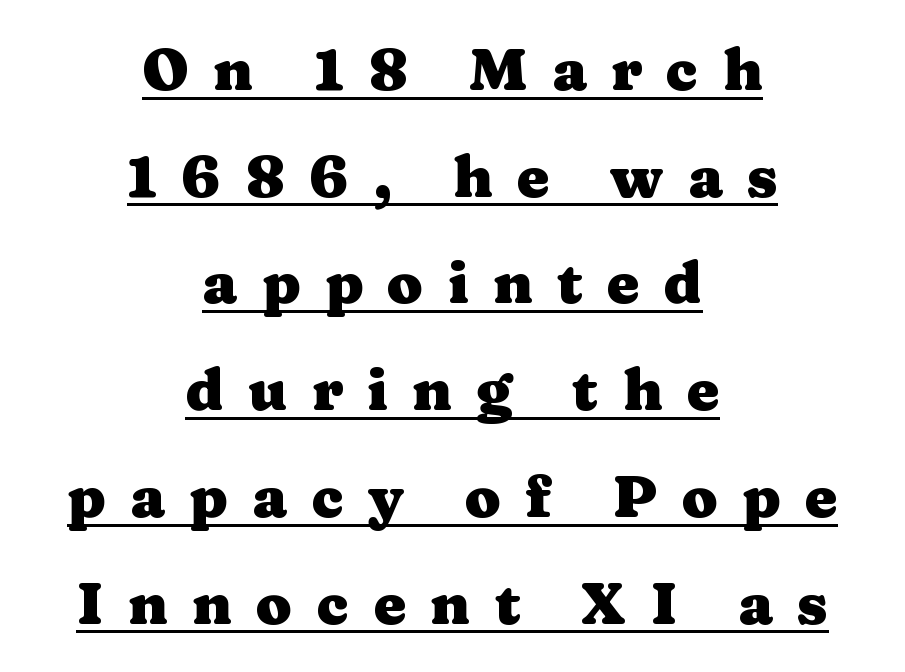
{"serif": "yes", "italic": "no", "bold": "yes", "weight": "heavy", "width": "wide", "stroke_contrast": "medium", "x_height": "medium", "monospaced": "no", "underline": "yes", "align": "center", "line_spacing_ratio": 1.84, "letter_spacing": "wide", "letter_spacing_em": 0.42, "glyph_px": 58}
